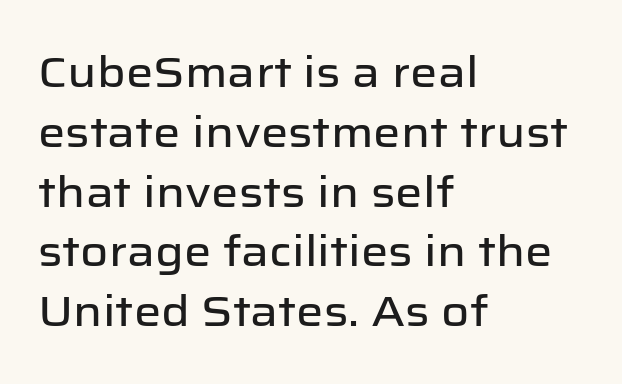
{"serif": "no", "italic": "no", "width": "normal", "stroke_contrast": "low", "x_height": "medium", "monospaced": "no", "underline": "no", "align": "left", "line_spacing": "normal", "line_spacing_ratio": 1.39, "letter_spacing": "normal", "letter_spacing_em": 0.0, "glyph_px": 43}
